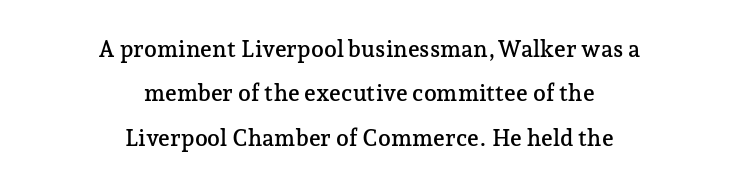
Q: Is the text italic (slanted)? A: No, it is upright.
Q: Is the text underlined? A: No.
Q: How is the paragraph aligned? A: Centered.
Q: Is the spacing between letters normal or unusually wide? A: Normal.
Q: Is the spacing between lines tight, normal or loose? A: Loose.
